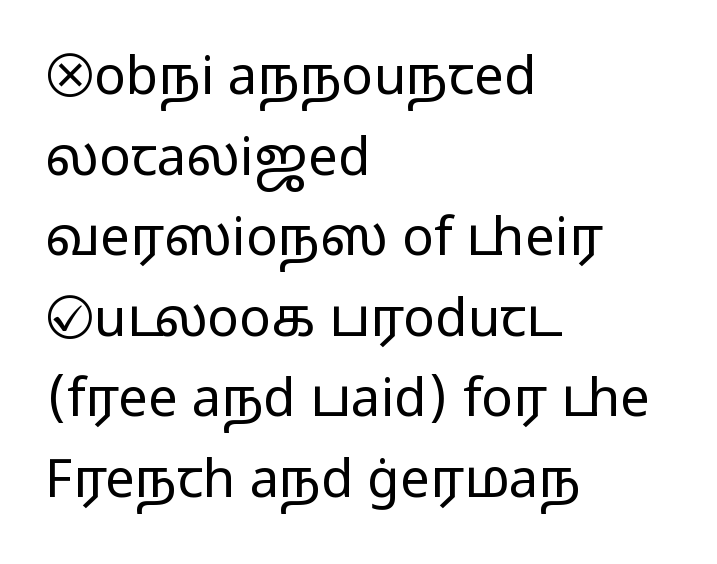
{"serif": "no", "italic": "no", "bold": "no", "weight": "light", "width": "wide", "stroke_contrast": "low", "x_height": "medium", "monospaced": "no", "underline": "no", "align": "left", "line_spacing": "normal", "line_spacing_ratio": 1.52, "letter_spacing": "normal", "letter_spacing_em": 0.0, "glyph_px": 53}
